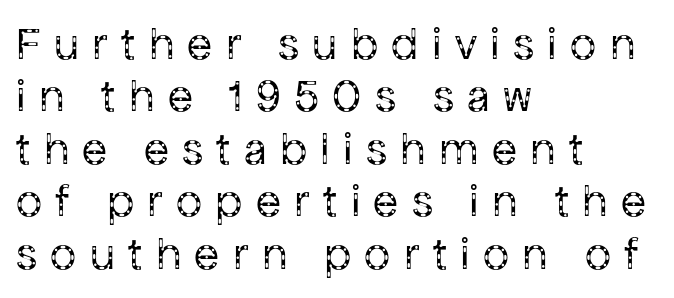
The image shows 46 px regular-weight sans-serif type, upright; set left-aligned, tight line spacing (1.14x), unusually wide letter spacing (+0.29 em), not underlined; low stroke contrast and a medium x-height.
